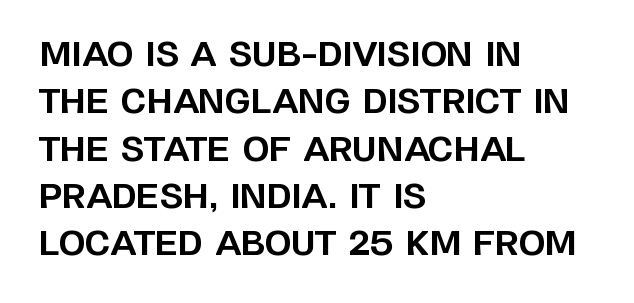
Q: Is the text bold? A: Yes.
Q: Is the text italic (slanted)? A: No, it is upright.
Q: Is the typeface a serif or a sans-serif typeface? A: Sans-serif.
Q: Is the text underlined? A: No.
Q: How is the paragraph aligned? A: Left-aligned.
Q: Is the spacing between letters normal or unusually wide? A: Normal.
Q: Is the spacing between lines tight, normal or loose? A: Normal.
Q: Width (condensed, normal, or wide)? A: Normal.
Q: Stroke contrast? A: Low.
Q: x-height? A: Large.
Q: Monospaced? A: No.
